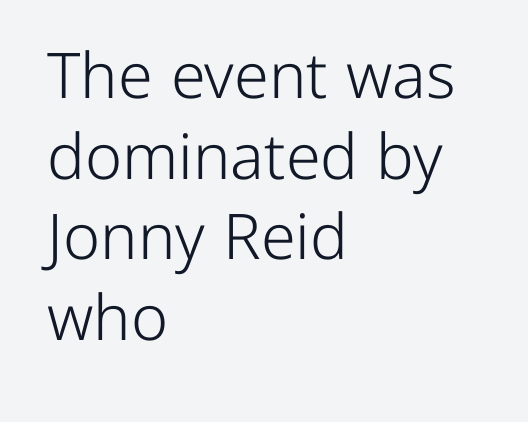
Q: Is the text bold? A: No.
Q: Is the text italic (slanted)? A: No, it is upright.
Q: Is the typeface a serif or a sans-serif typeface? A: Sans-serif.
Q: Is the text underlined? A: No.
Q: How is the paragraph aligned? A: Left-aligned.
Q: Is the spacing between letters normal or unusually wide? A: Normal.
Q: Is the spacing between lines tight, normal or loose? A: Normal.
Q: Width (condensed, normal, or wide)? A: Normal.
Q: Stroke contrast? A: Low.
Q: x-height? A: Medium.
Q: Monospaced? A: No.
